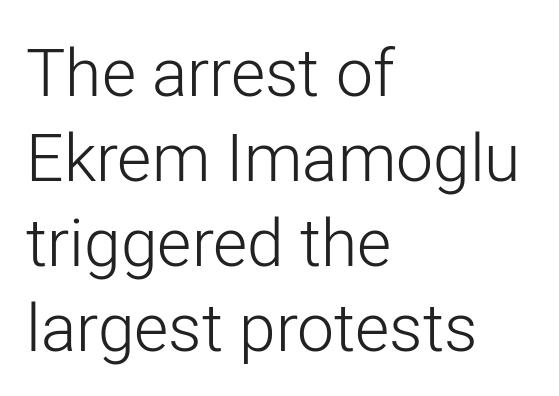
Q: Is the text bold? A: No.
Q: Is the text italic (slanted)? A: No, it is upright.
Q: Is the typeface a serif or a sans-serif typeface? A: Sans-serif.
Q: Is the text underlined? A: No.
Q: How is the paragraph aligned? A: Left-aligned.
Q: Is the spacing between letters normal or unusually wide? A: Normal.
Q: Is the spacing between lines tight, normal or loose? A: Normal.
Q: Width (condensed, normal, or wide)? A: Normal.
Q: Stroke contrast? A: Low.
Q: x-height? A: Medium.
Q: Monospaced? A: No.
